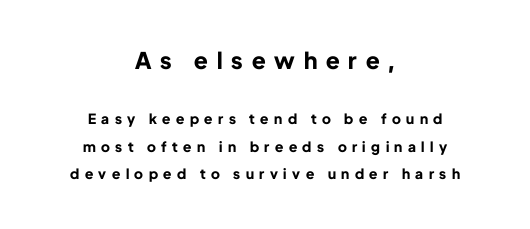
Q: Is the text bold? A: Yes.
Q: Is the text italic (slanted)? A: No, it is upright.
Q: Is the text underlined? A: No.
Q: How is the paragraph aligned? A: Centered.
Q: Is the spacing between letters normal or unusually wide? A: Unusually wide.
Q: Is the spacing between lines tight, normal or loose? A: Loose.
Q: Which block of text is set in a larger size, the first (top) or the second (bottom)? A: The first (top) one.
